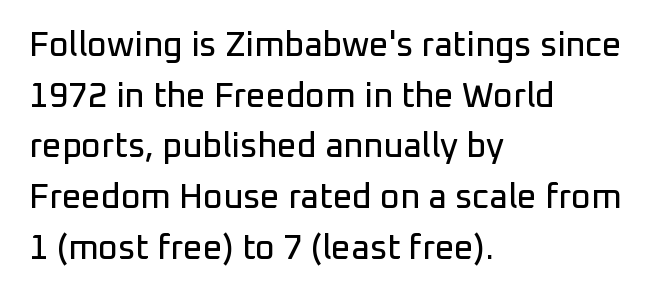
Q: Is the text italic (slanted)? A: No, it is upright.
Q: Is the typeface a serif or a sans-serif typeface? A: Sans-serif.
Q: Is the text underlined? A: No.
Q: How is the paragraph aligned? A: Left-aligned.
Q: Is the spacing between letters normal or unusually wide? A: Normal.
Q: Is the spacing between lines tight, normal or loose? A: Normal.
Q: Width (condensed, normal, or wide)? A: Normal.
Q: Stroke contrast? A: Low.
Q: x-height? A: Medium.
Q: Monospaced? A: No.
